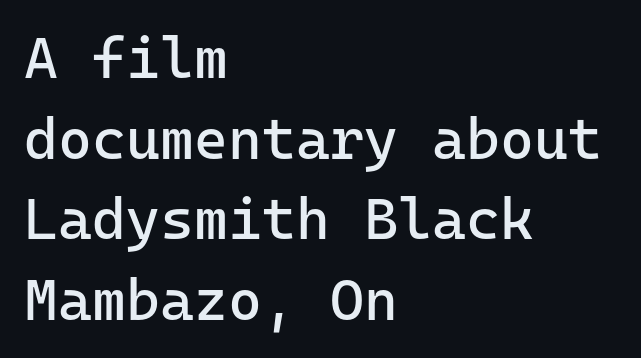
Q: Is the text bold? A: No.
Q: Is the text italic (slanted)? A: No, it is upright.
Q: Is the typeface a serif or a sans-serif typeface? A: Sans-serif.
Q: Is the text underlined? A: No.
Q: How is the paragraph aligned? A: Left-aligned.
Q: Is the spacing between letters normal or unusually wide? A: Normal.
Q: Is the spacing between lines tight, normal or loose? A: Normal.
Q: Width (condensed, normal, or wide)? A: Normal.
Q: Stroke contrast? A: Low.
Q: x-height? A: Medium.
Q: Monospaced? A: Yes.
